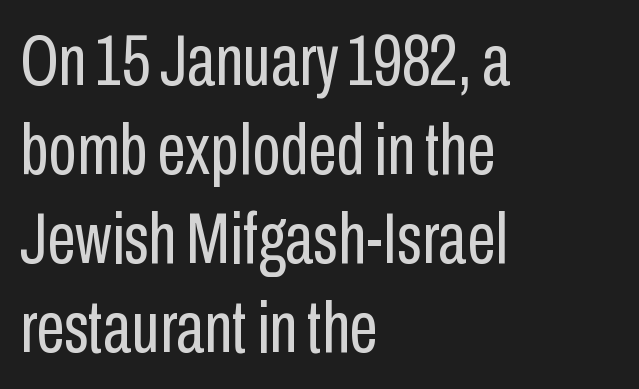
The image shows 73 px regular-weight, condensed sans-serif type, upright; set left-aligned, line spacing 1.22x, normal letter spacing, not underlined; low stroke contrast and a medium x-height.
